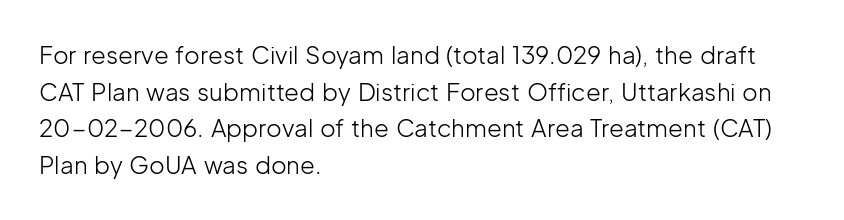
{"italic": "no", "bold": "no", "underline": "no", "align": "left", "line_spacing": "normal", "line_spacing_ratio": 1.53, "letter_spacing": "normal", "letter_spacing_em": 0.0, "glyph_px": 24}
